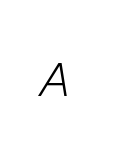
The image shows 50 px light type, italic (leaning right); set unusually wide letter spacing (+0.24 em), not underlined; low stroke contrast and a medium x-height.
